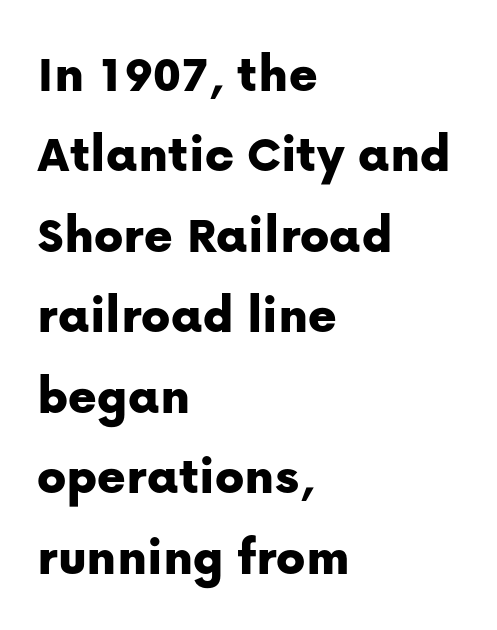
{"serif": "no", "italic": "no", "width": "normal", "stroke_contrast": "low", "x_height": "medium", "monospaced": "no", "underline": "no", "align": "left", "line_spacing": "normal", "line_spacing_ratio": 1.49, "letter_spacing": "normal", "letter_spacing_em": 0.0, "glyph_px": 54}
